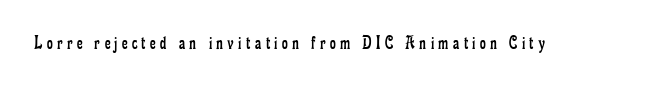
{"italic": "no", "bold": "no", "underline": "no", "letter_spacing": "wide", "letter_spacing_em": 0.22, "glyph_px": 20}
